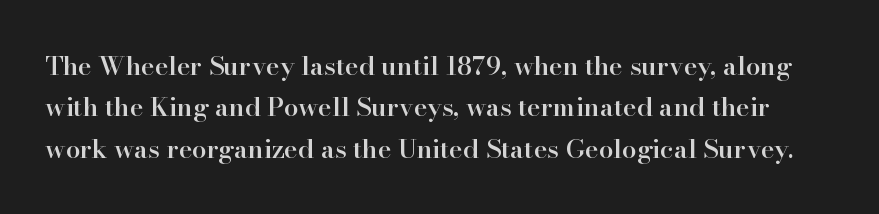
{"italic": "no", "bold": "semi", "underline": "no", "line_spacing": "normal", "line_spacing_ratio": 1.59, "letter_spacing": "normal", "letter_spacing_em": 0.0, "glyph_px": 26}
